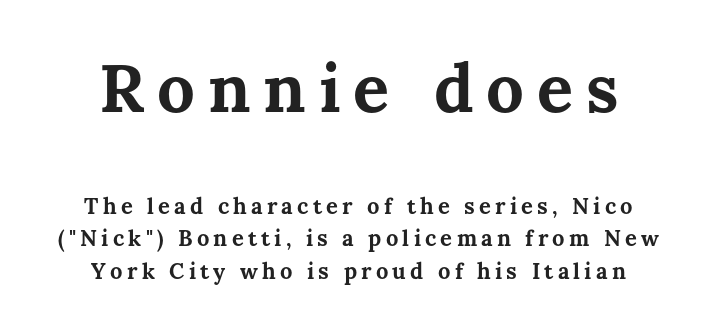
The image shows 67 px bold type, upright; set centered, normal line spacing (1.48x), not underlined; the first (top) block is 3.05x larger; medium stroke contrast and a medium x-height.
